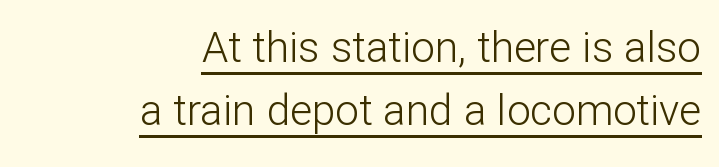
Q: Is the text bold? A: No.
Q: Is the text italic (slanted)? A: No, it is upright.
Q: Is the typeface a serif or a sans-serif typeface? A: Sans-serif.
Q: Is the text underlined? A: Yes.
Q: How is the paragraph aligned? A: Right-aligned.
Q: Is the spacing between letters normal or unusually wide? A: Normal.
Q: Is the spacing between lines tight, normal or loose? A: Normal.
Q: Width (condensed, normal, or wide)? A: Normal.
Q: Stroke contrast? A: Low.
Q: x-height? A: Medium.
Q: Monospaced? A: No.
